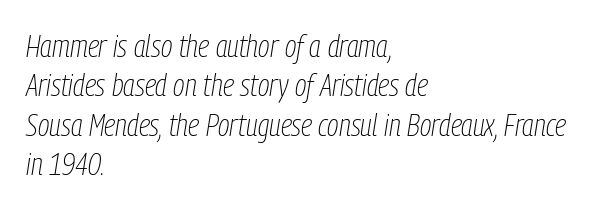
Q: Is the text bold? A: No.
Q: Is the text italic (slanted)? A: Yes, it leans right by about 9 degrees.
Q: Is the text underlined? A: No.
Q: How is the paragraph aligned? A: Left-aligned.
Q: Is the spacing between letters normal or unusually wide? A: Normal.
Q: Is the spacing between lines tight, normal or loose? A: Normal.
Q: Width (condensed, normal, or wide)? A: Condensed.
Q: Stroke contrast? A: Low.
Q: x-height? A: Medium.
Q: Monospaced? A: No.
